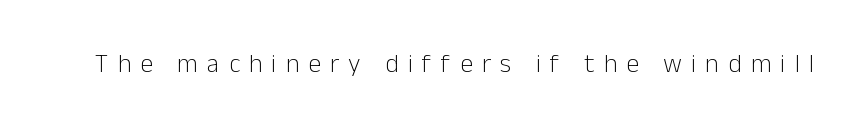
{"italic": "no", "bold": "no", "underline": "no", "letter_spacing": "wide", "letter_spacing_em": 0.35, "glyph_px": 26}
